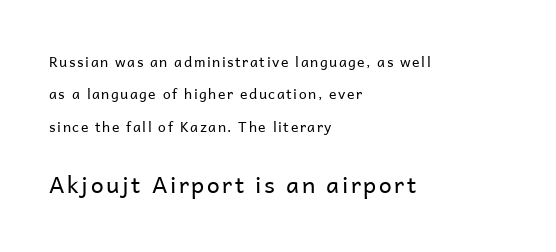
Heaviness? Minimal to ordinary, like unemphasized prose. Underlining? Definitely not there. The lettering stays uniformly vertical, giving the passage a roman look. Top chunk: small. Bottom chunk: large.
